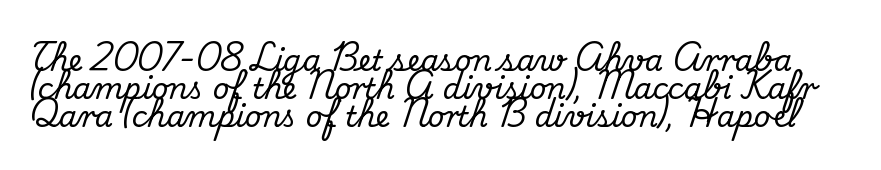
The image shows 29 px serif type; set tight line spacing (0.97x), normal letter spacing, not underlined; medium stroke contrast and a small x-height.
